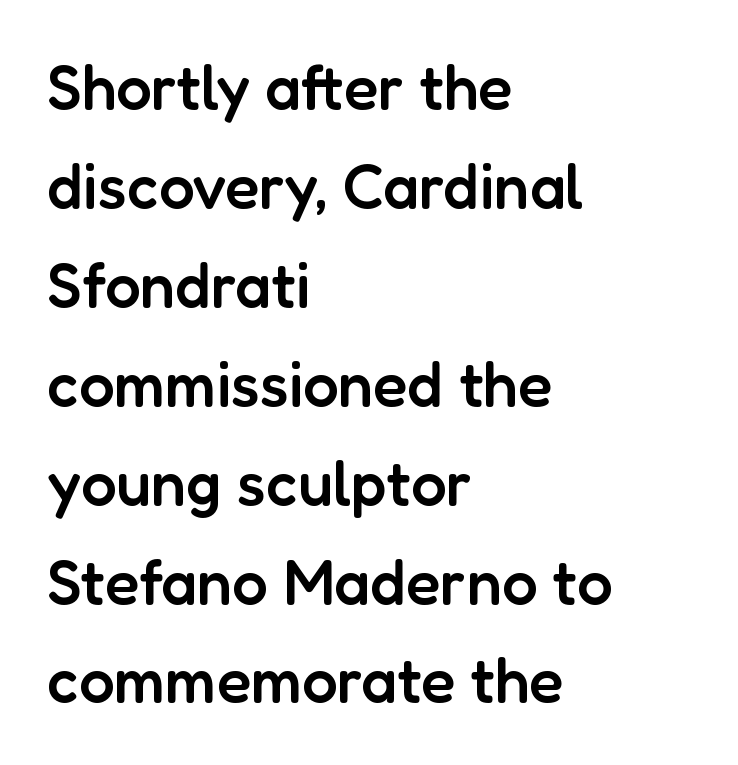
This sample keeps an unexceptional amount of space between lines. Spacing verdict: proportional, widths tailored to each character. As a designer I'd log this as weight 600, semibold. What stands out about the letter spacing? Nothing — it is the standard amount.
